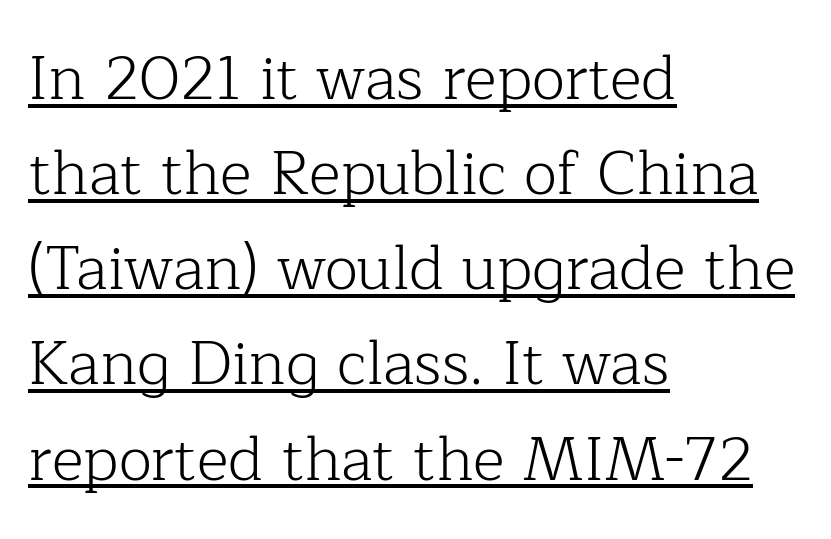
The image shows 61 px light serif type, upright; set left-aligned, normal line spacing (1.56x), normal letter spacing, underlined; low stroke contrast and a medium x-height.
